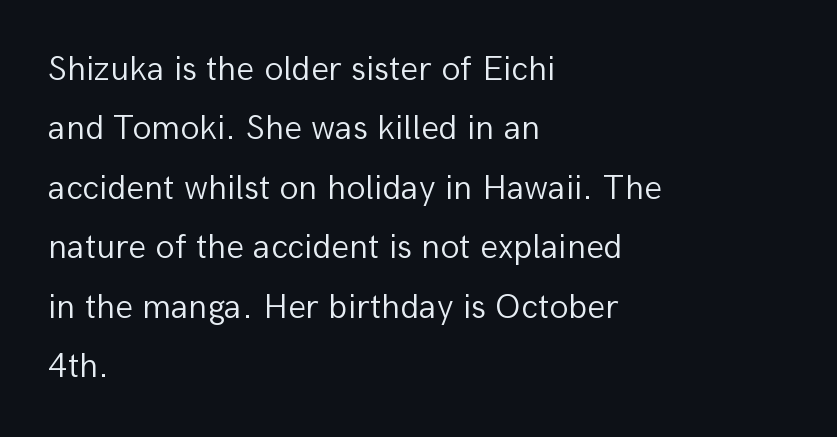
Observe the ordinary spacing: letters are neighbours, not strangers. Just letters on the line, the space beneath them empty. Counters stay open thanks to moderate or lighter strokes. Unlike italic type, these characters show no tilt at all. The face used here is proportionally spaced, like ordinary book or web type.
